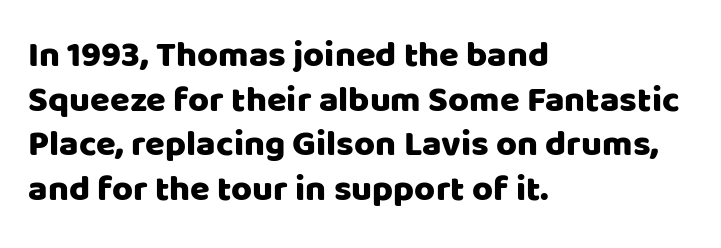
Q: Is the text italic (slanted)? A: No, it is upright.
Q: Is the typeface a serif or a sans-serif typeface? A: Sans-serif.
Q: Is the text underlined? A: No.
Q: How is the paragraph aligned? A: Left-aligned.
Q: Is the spacing between letters normal or unusually wide? A: Normal.
Q: Width (condensed, normal, or wide)? A: Normal.
Q: Stroke contrast? A: Low.
Q: x-height? A: Large.
Q: Monospaced? A: No.
